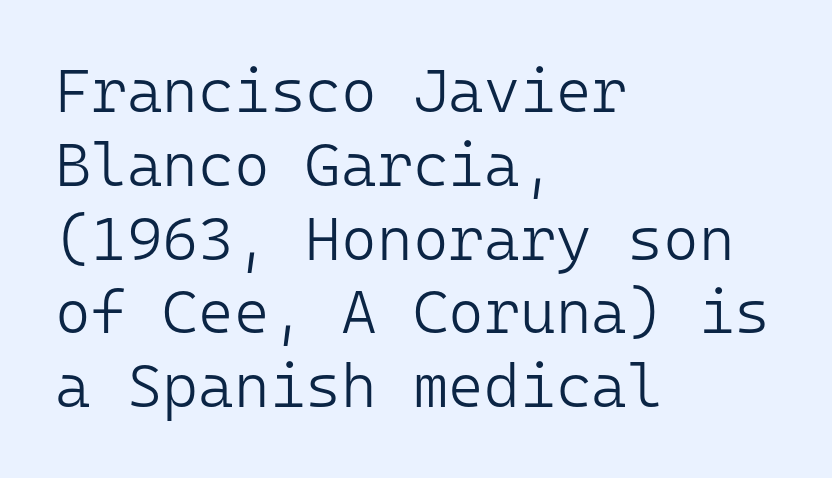
{"serif": "no", "italic": "no", "bold": "no", "weight": "light", "width": "normal", "stroke_contrast": "low", "x_height": "medium", "monospaced": "yes", "underline": "no", "align": "left", "line_spacing_ratio": 1.21, "letter_spacing": "normal", "letter_spacing_em": 0.0, "glyph_px": 61}
